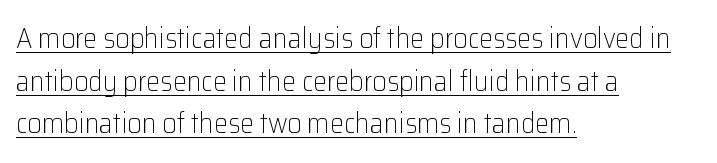
Q: Is the text bold? A: No.
Q: Is the text italic (slanted)? A: No, it is upright.
Q: Is the typeface a serif or a sans-serif typeface? A: Sans-serif.
Q: Is the text underlined? A: Yes.
Q: How is the paragraph aligned? A: Left-aligned.
Q: Is the spacing between letters normal or unusually wide? A: Normal.
Q: Is the spacing between lines tight, normal or loose? A: Normal.
Q: Width (condensed, normal, or wide)? A: Normal.
Q: Stroke contrast? A: Low.
Q: x-height? A: Medium.
Q: Monospaced? A: No.
